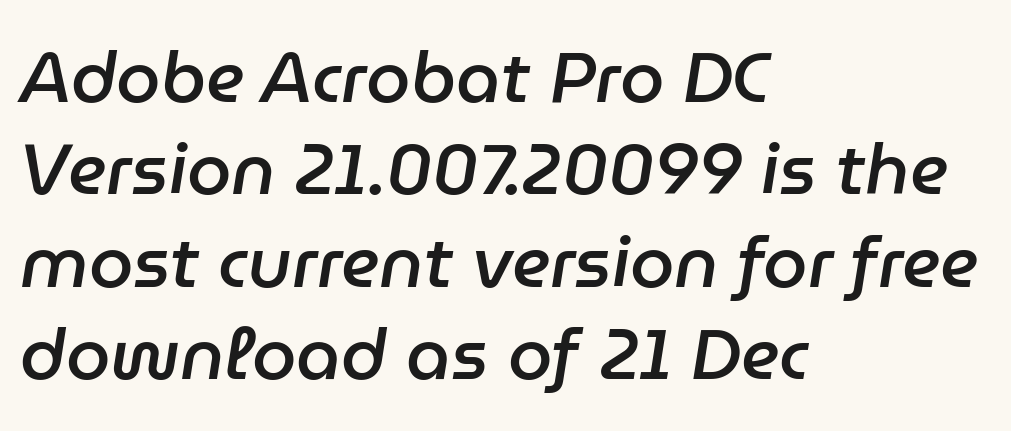
Q: Is the text bold? A: Semi-bold.
Q: Is the text italic (slanted)? A: Yes, it leans right by about 9 degrees.
Q: Is the text underlined? A: No.
Q: How is the paragraph aligned? A: Left-aligned.
Q: Is the spacing between letters normal or unusually wide? A: Normal.
Q: Is the spacing between lines tight, normal or loose? A: Normal.
Q: Width (condensed, normal, or wide)? A: Normal.
Q: Stroke contrast? A: Low.
Q: x-height? A: Medium.
Q: Monospaced? A: No.
